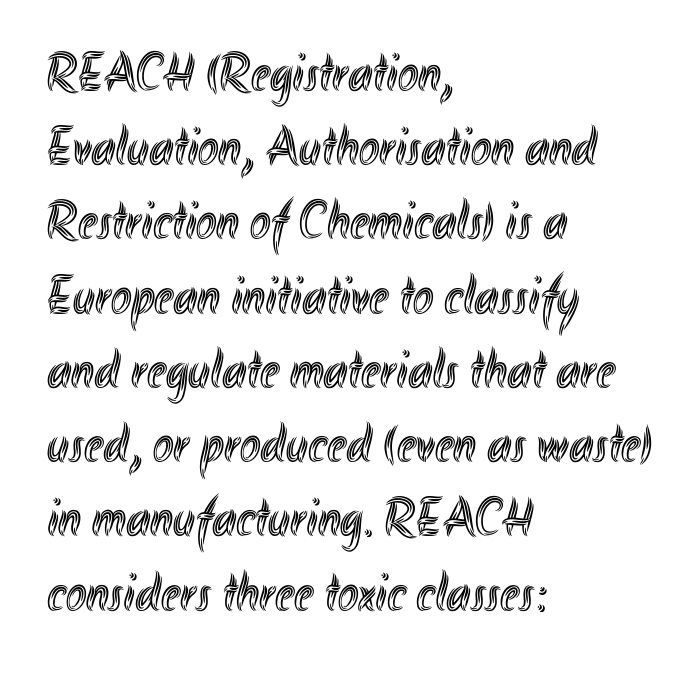
Descender tails drop into unmarked territory. Character widths vary here, with narrow letters taking less room than wide ones. Reading down the block, your eye returns to a fixed left position each line. Leading: standard.
